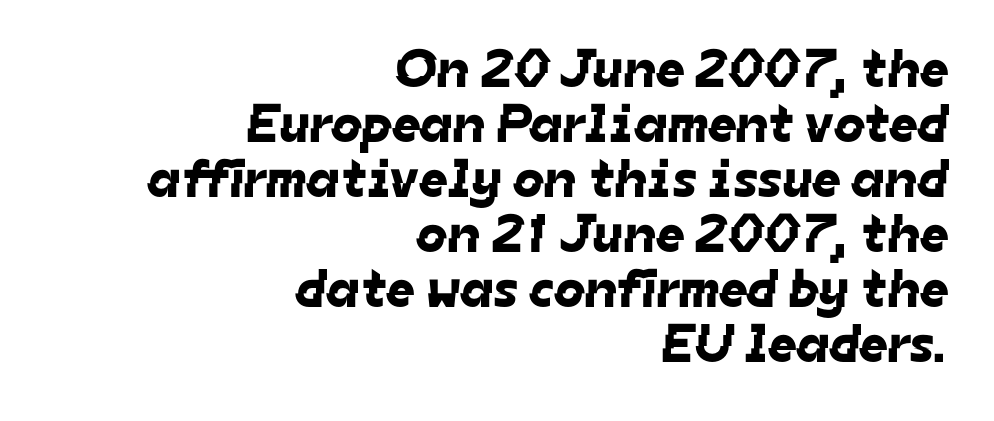
The specimen omits any rule beneath the text block's lines. The type is set solid horizontally, with unmodified tracking. The rag falls on the left side of this text block. Each letter's strokes conclude bluntly, with no projecting serifs. Proportional: the letters do not fall into vertical columns. This sample trades vertical openness for compactness between lines.
